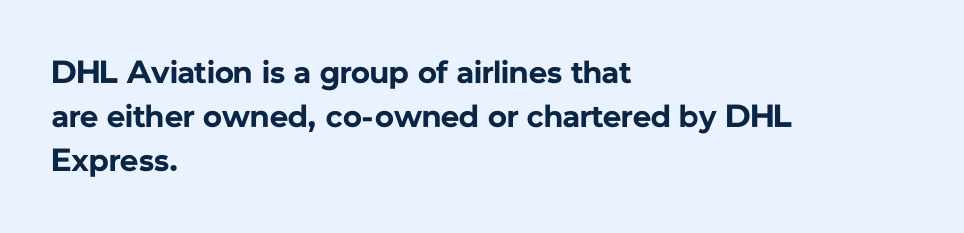
The line texture is even and compact thanks to regular tracking. Pretty heavy lettering here — definitely bold. These lines are rendered in a variable-pitch font. In terms of letterform style, serifs are entirely absent.
